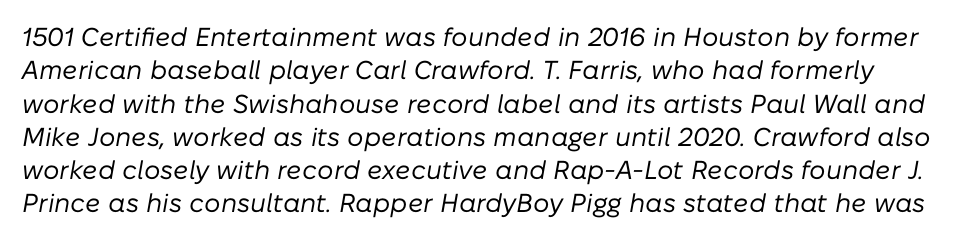
{"italic": "yes", "lean": "right", "slant_degrees": 10, "bold": "no", "underline": "no", "line_spacing": "normal", "line_spacing_ratio": 1.28, "letter_spacing": "normal", "letter_spacing_em": 0.0, "glyph_px": 26}
